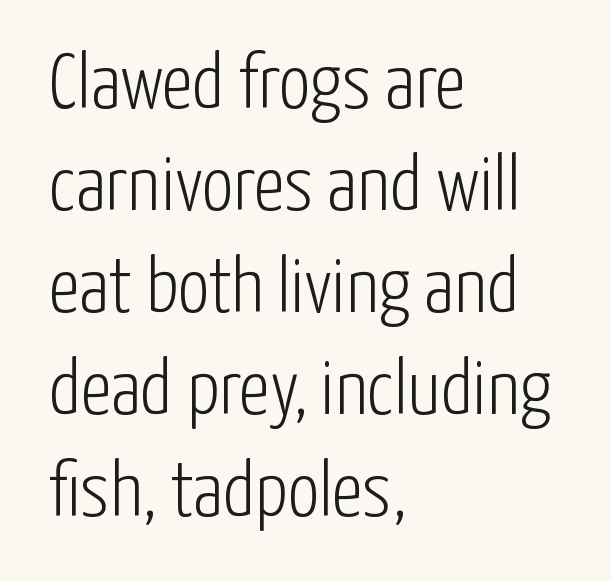
The text was rendered using a sans face with plain stroke endings. The specimen omits any rule beneath the text block's lines. How would I describe the line gaps? Plain and ordinary. The lines are quadded left. The rendering uses natural spacing where letterforms have individual widths. In terms of posture, this sample is upright.
